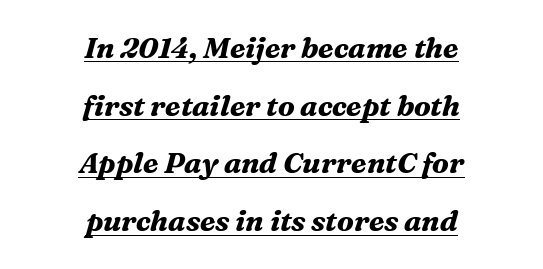
The sample has been set heavy, in full bold. Casual observation: everything's sitting right in the middle. Caption: lettering with a line underneath. Short note: letters normally spaced.
